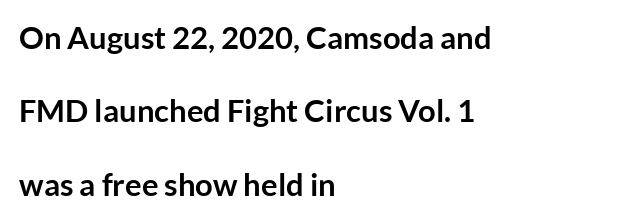
Left-aligned paragraph, ragged on the right. Does the lettering tilt? It doesn't — this is upright. Is this a fixed-width face? No — the glyphs have proportional, varying widths. How would I describe the line gaps? Wide and relaxed. Nothing unusual about the tracking: characters are spaced as the font intends.
